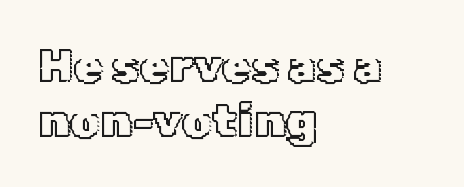
Q: Is the text italic (slanted)? A: No, it is upright.
Q: Is the text underlined? A: No.
Q: How is the paragraph aligned? A: Left-aligned.
Q: Is the spacing between letters normal or unusually wide? A: Normal.
Q: Width (condensed, normal, or wide)? A: Normal.
Q: x-height? A: Medium.
Q: Monospaced? A: No.
